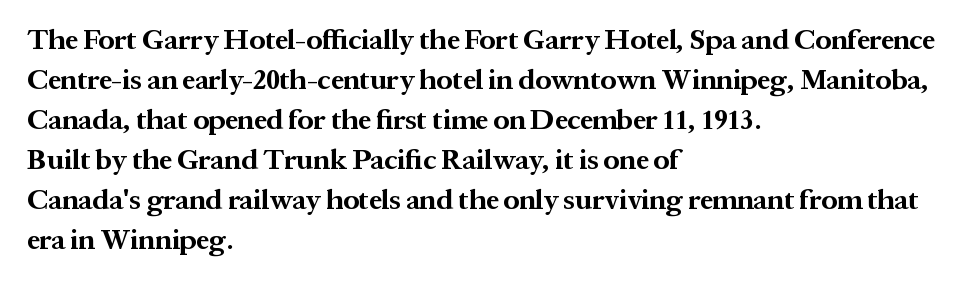
Upright lettering throughout. Proportional: the letters do not fall into vertical columns. The letters sit at their default tracking, neither squeezed nor spread. This block has exactly the height ordinary leading produces. A full-strength bold gives these letters their thick strokes.
